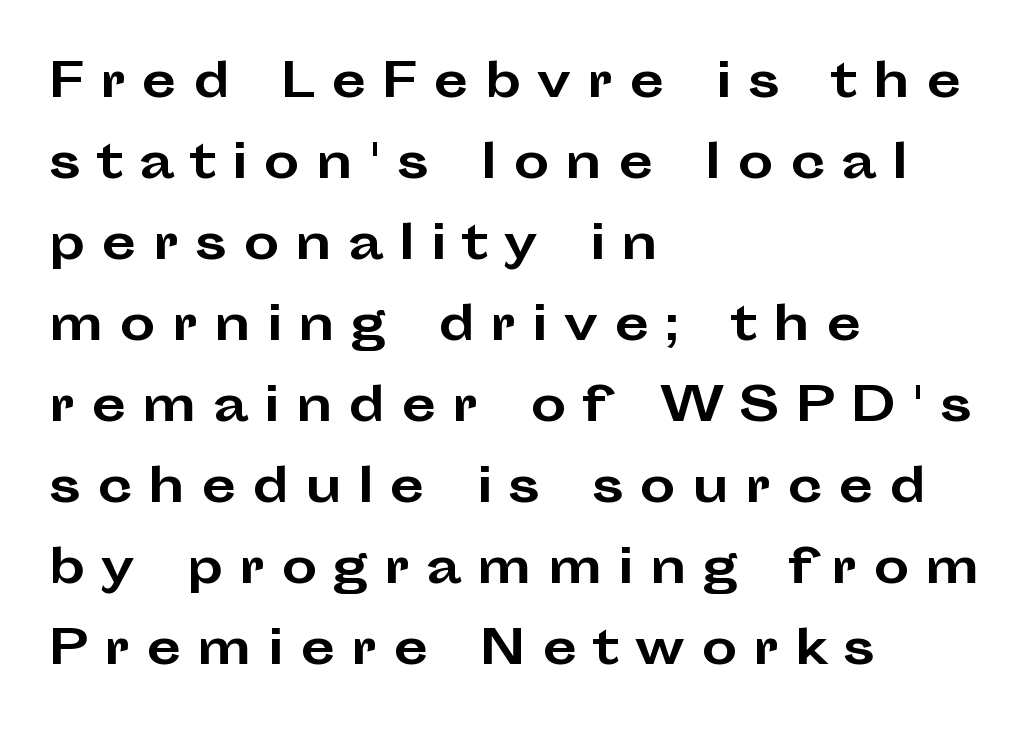
The image shows 45 px bold, wide sans-serif type, upright; set left-aligned, line spacing 1.8x, unusually wide letter spacing (+0.36 em), not underlined; low stroke contrast and a medium x-height.
